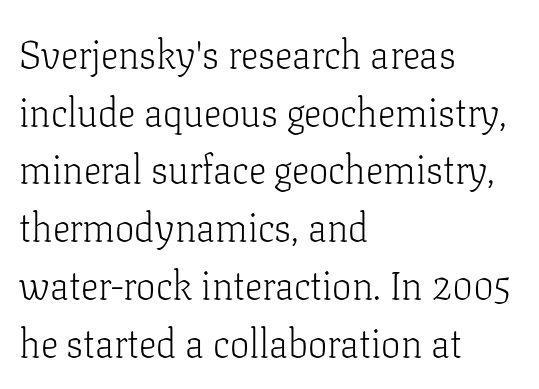
Any mark beneath the type? The region is blank. The line texture is even and compact thanks to regular tracking. Think of a printed novel: that variable character pitch is what you see here. The letters stand straight up with perfectly vertical stems. Short and long lines alike share a common starting point at left. Stem width sits at or under what a default text font uses.
